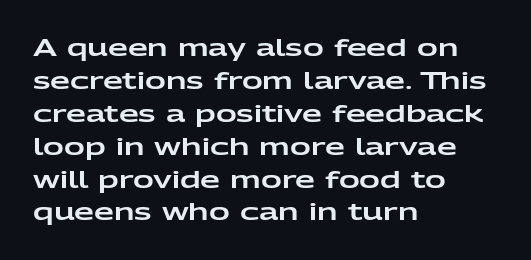
Q: Is the text italic (slanted)? A: No, it is upright.
Q: Is the text underlined? A: No.
Q: How is the paragraph aligned? A: Left-aligned.
Q: Is the spacing between letters normal or unusually wide? A: Normal.
Q: Is the spacing between lines tight, normal or loose? A: Normal.
